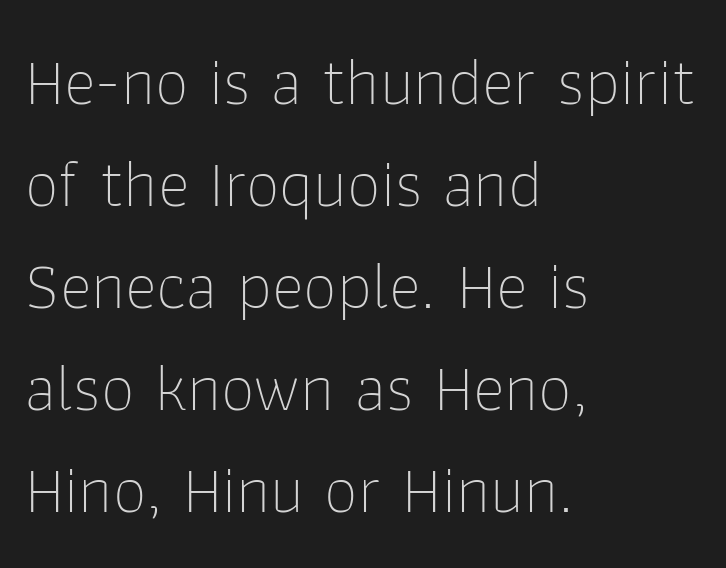
{"serif": "no", "italic": "no", "bold": "no", "weight": "thin", "width": "normal", "stroke_contrast": "low", "x_height": "medium", "monospaced": "no", "underline": "no", "align": "left", "line_spacing": "normal", "line_spacing_ratio": 1.5, "letter_spacing": "normal", "letter_spacing_em": 0.0, "glyph_px": 68}
